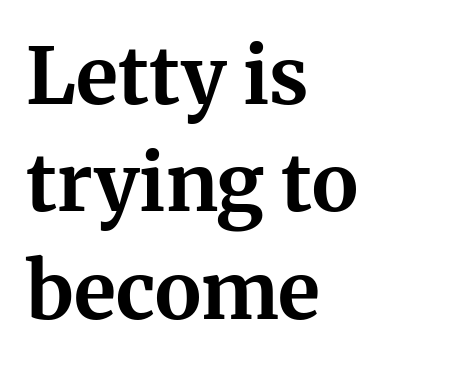
{"serif": "yes", "italic": "no", "bold": "yes", "weight": "bold", "width": "normal", "stroke_contrast": "medium", "x_height": "medium", "monospaced": "no", "underline": "no", "align": "left", "line_spacing": "normal", "line_spacing_ratio": 1.36, "letter_spacing": "normal", "letter_spacing_em": 0.0, "glyph_px": 79}
